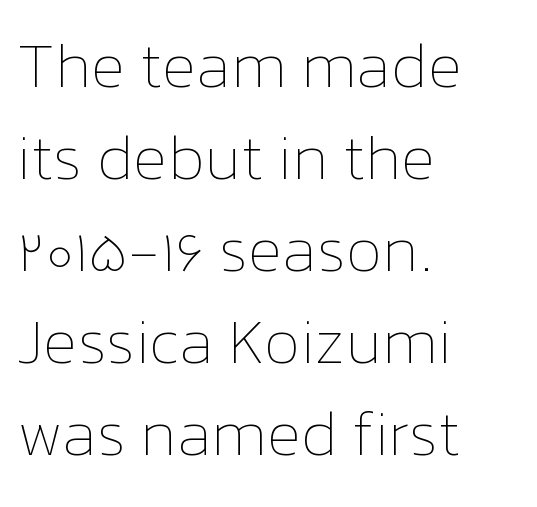
Q: Is the text bold? A: No.
Q: Is the text italic (slanted)? A: No, it is upright.
Q: Is the text underlined? A: No.
Q: How is the paragraph aligned? A: Left-aligned.
Q: Is the spacing between letters normal or unusually wide? A: Normal.
Q: Is the spacing between lines tight, normal or loose? A: Normal.
Q: Width (condensed, normal, or wide)? A: Normal.
Q: Stroke contrast? A: Low.
Q: x-height? A: Medium.
Q: Monospaced? A: No.
